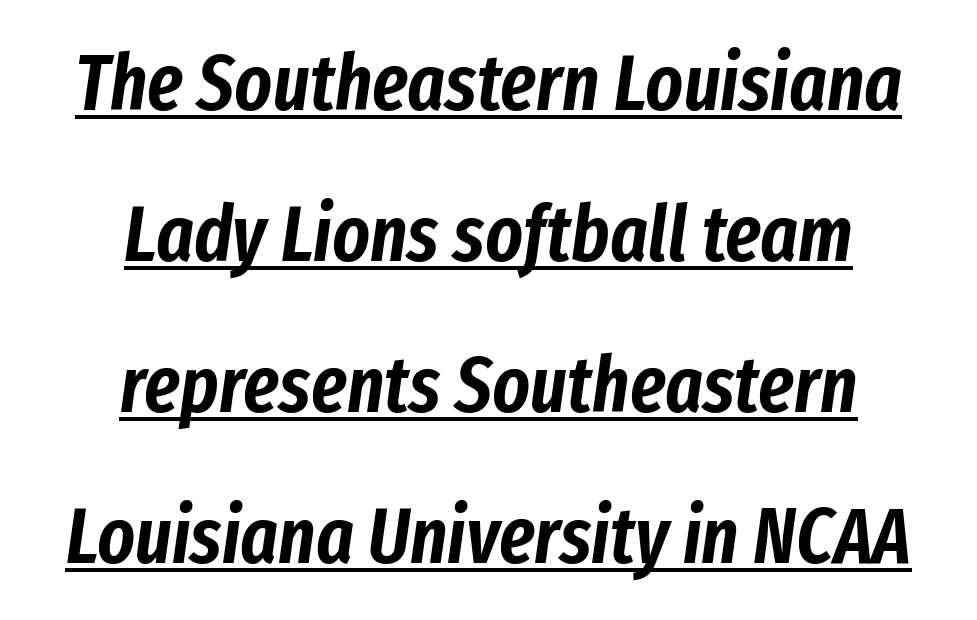
The rendering uses natural spacing where letterforms have individual widths. Where is the straight margin? There isn't one; the lines are centered. Observe the ordinary spacing: letters are neighbours, not strangers. The string is rendered with underlining switched on. Rows of type keep a wide berth in the vertical direction. It's the slanting kind of type.
